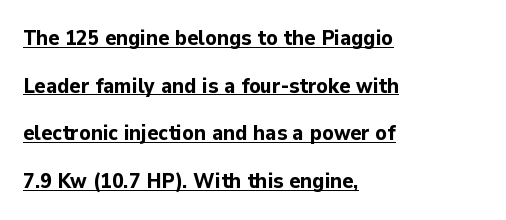
The image shows 21 px bold type, upright; set left-aligned, loose line spacing (2.27x), normal letter spacing, underlined.
